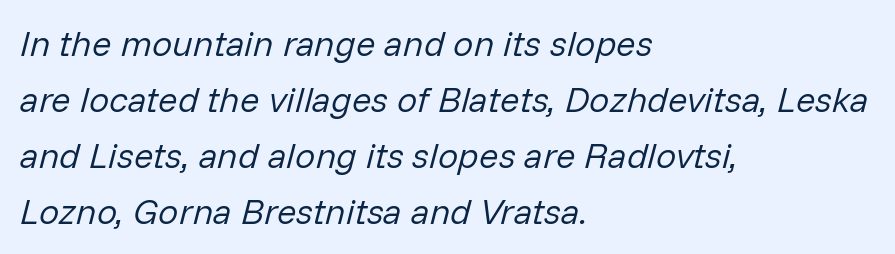
The image shows 36 px regular-weight type, italic (leaning right); set left-aligned, normal line spacing (1.56x), normal letter spacing, not underlined; low stroke contrast and a medium x-height.
